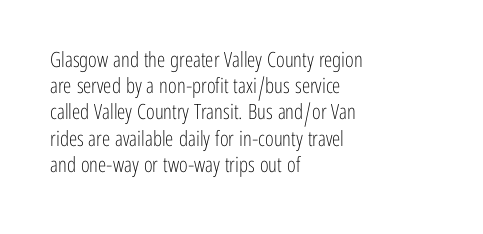
The image shows 21 px text type, upright; set left-aligned, normal line spacing (1.25x), normal letter spacing, not underlined.
